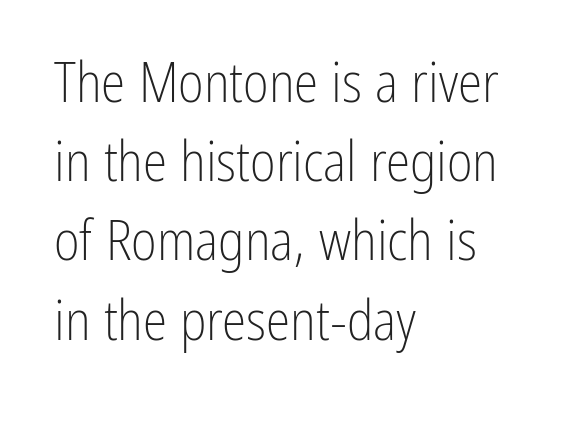
Q: Is the text bold? A: No.
Q: Is the text italic (slanted)? A: No, it is upright.
Q: Is the typeface a serif or a sans-serif typeface? A: Sans-serif.
Q: Is the text underlined? A: No.
Q: How is the paragraph aligned? A: Left-aligned.
Q: Is the spacing between letters normal or unusually wide? A: Normal.
Q: Is the spacing between lines tight, normal or loose? A: Normal.
Q: Width (condensed, normal, or wide)? A: Condensed.
Q: Stroke contrast? A: Low.
Q: x-height? A: Medium.
Q: Monospaced? A: No.
